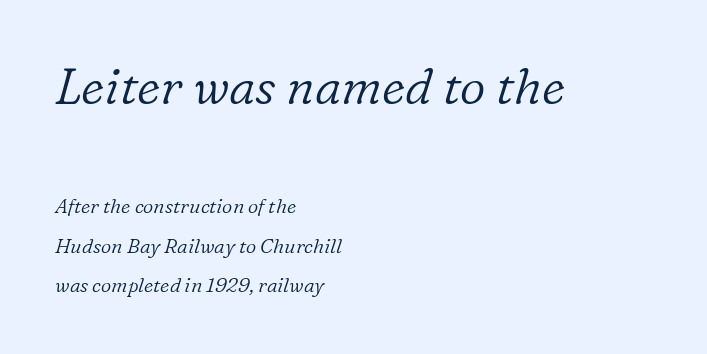
{"serif": "yes", "italic": "yes", "lean": "right", "slant_degrees": 16, "bold": "no", "weight": "light", "width": "normal", "stroke_contrast": "low", "x_height": "medium", "monospaced": "no", "underline": "no", "align": "left", "line_spacing": "loose", "line_spacing_ratio": 1.97, "letter_spacing": "normal", "letter_spacing_em": 0.0, "larger_block": "first", "size_ratio": 2.5, "glyph_px": 50}
